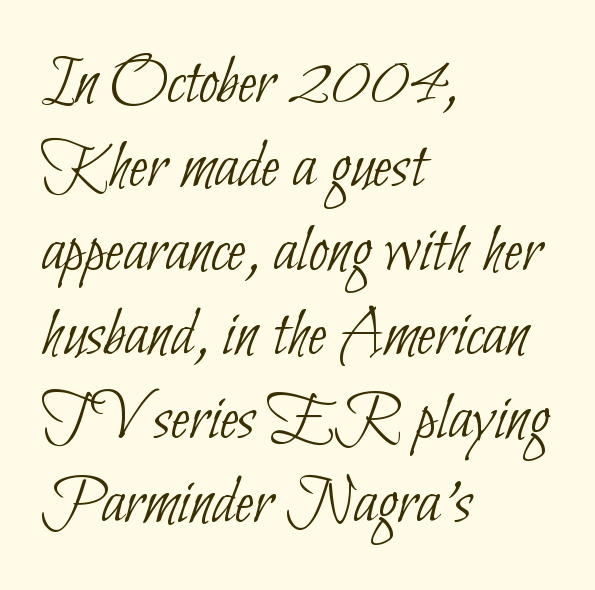
Decoration check: the copy has no underline. You could not count columns in this text — the font is proportionally spaced. Students, note that the glyphs here touch the page at normal intervals. A quiet, ordinary-to-light weight characterises the typeface.
